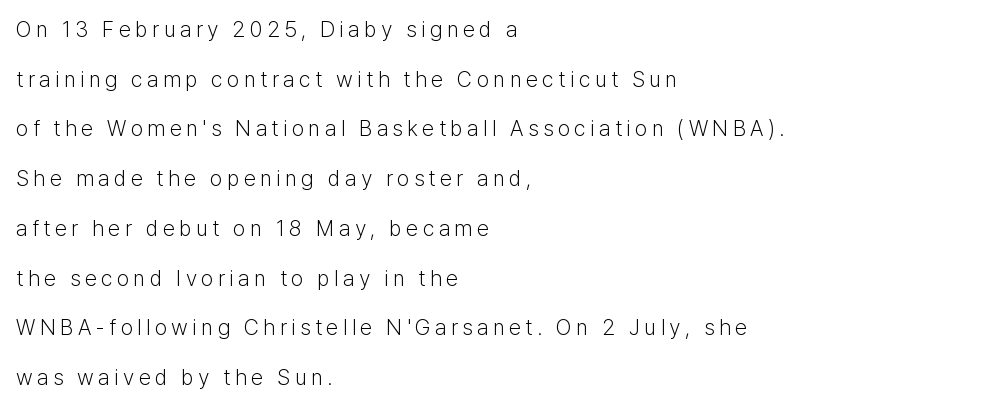
Does the leading feel generous? Absolutely, it's lavish. Between one letter and the next there's a generous, obvious gap. Is this a heavy cut? Hardly; it is regular or lighter. The rendering anchors every line to the left-hand side. Rendered with straight, roman letterforms.
